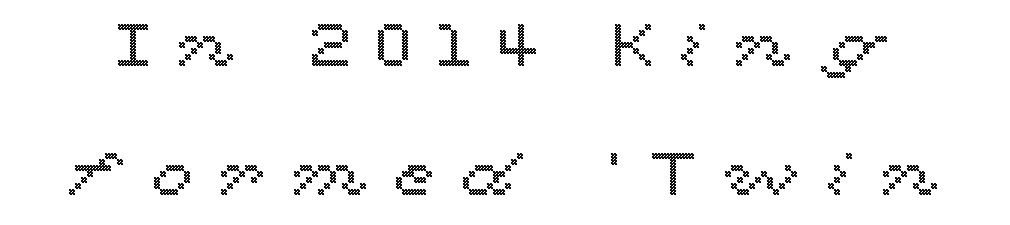
Airy leading. Display-style spreading of the glyphs; the letterfit is very open. Varying glyph widths throughout — classic text-font behaviour. Check the space under the baseline: it is left empty.
